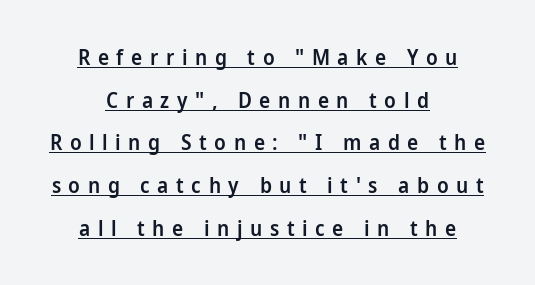
{"italic": "no", "bold": "semi", "underline": "yes", "align": "center", "line_spacing": "loose", "line_spacing_ratio": 2.03, "letter_spacing": "wide", "letter_spacing_em": 0.36, "glyph_px": 21}
